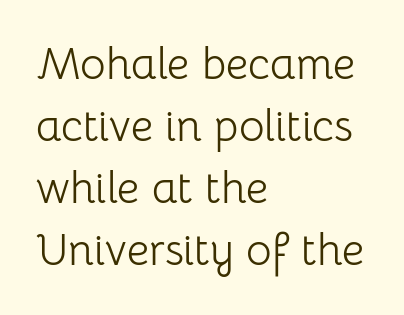
{"serif": "no", "italic": "no", "bold": "no", "weight": "light", "width": "normal", "stroke_contrast": "low", "x_height": "medium", "monospaced": "no", "underline": "no", "align": "left", "line_spacing": "normal", "line_spacing_ratio": 1.41, "letter_spacing": "normal", "letter_spacing_em": 0.0, "glyph_px": 44}
